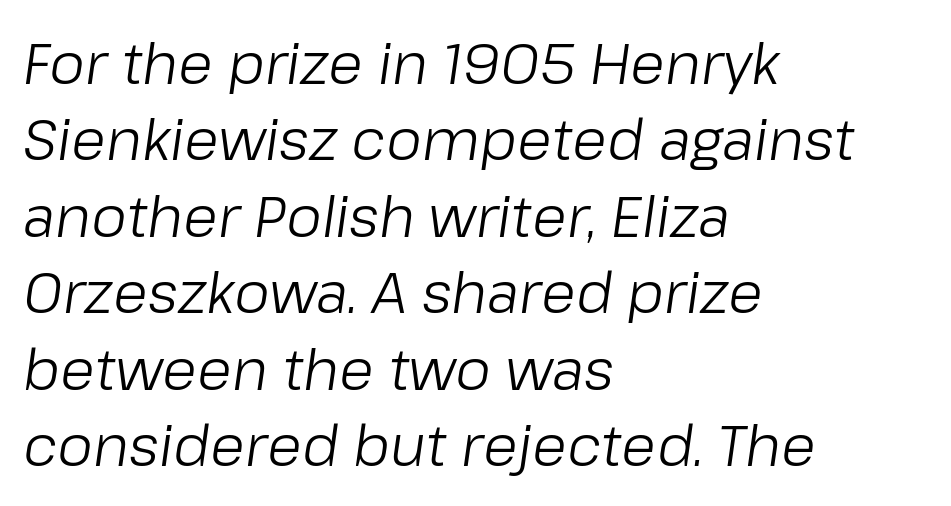
The rag falls on the right side of this text block. No word sits above an underline. An italicized treatment has been applied to the whole sample. Ink coverage per letter is moderate at most. The line-height multiplier appears to be the usual default.
